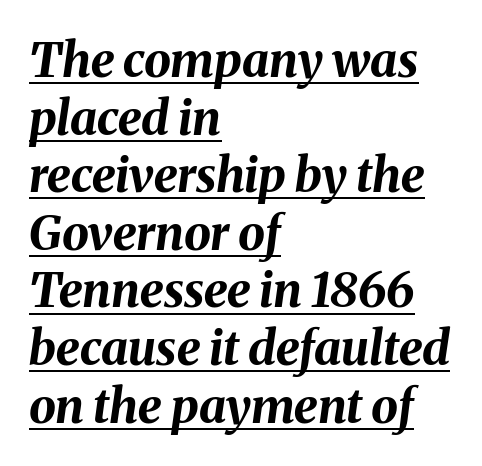
The image shows 48 px bold type, italic (leaning right); set left-aligned, line spacing 1.2x, normal letter spacing, underlined; medium stroke contrast and a medium x-height.
